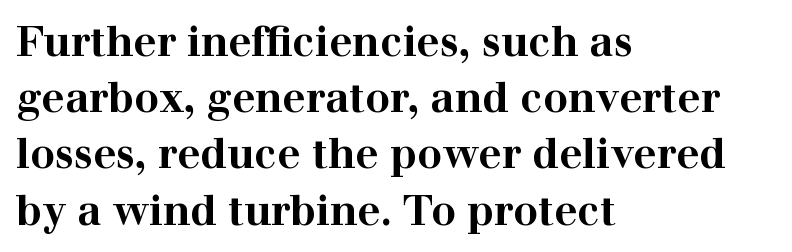
The image shows 41 px bold, wide serif type, upright; set left-aligned, normal line spacing (1.37x), normal letter spacing, not underlined; high stroke contrast and a medium x-height.
